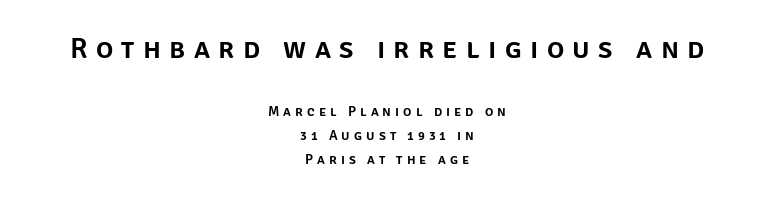
The image shows 29 px sans-serif type, upright; set centered, normal line spacing (1.69x), unusually wide letter spacing (+0.29 em), not underlined; the first (top) block is 2.07x larger; low stroke contrast and a large x-height.
